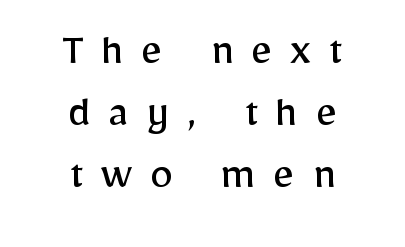
Letterform terminals end flat and unadorned throughout the passage. Caption: expanded tracking, letters set apart. A centered setting, common on invitations and titles, is used for this passage. Posture: straight, roman, zero tilt. Nothing heavy about these letters — not bold at all.
